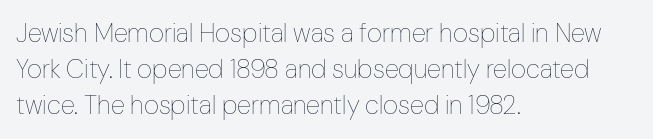
The image shows 26 px text type, upright; set left-aligned, normal line spacing (1.38x), normal letter spacing, not underlined.
